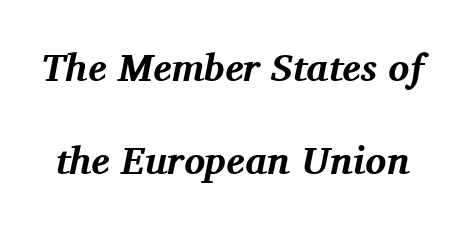
{"serif": "yes", "italic": "yes", "lean": "right", "slant_degrees": 11, "bold": "yes", "weight": "bold", "width": "normal", "stroke_contrast": "medium", "x_height": "medium", "monospaced": "no", "underline": "no", "line_spacing": "loose", "line_spacing_ratio": 2.38, "letter_spacing": "normal", "letter_spacing_em": 0.0, "glyph_px": 39}
